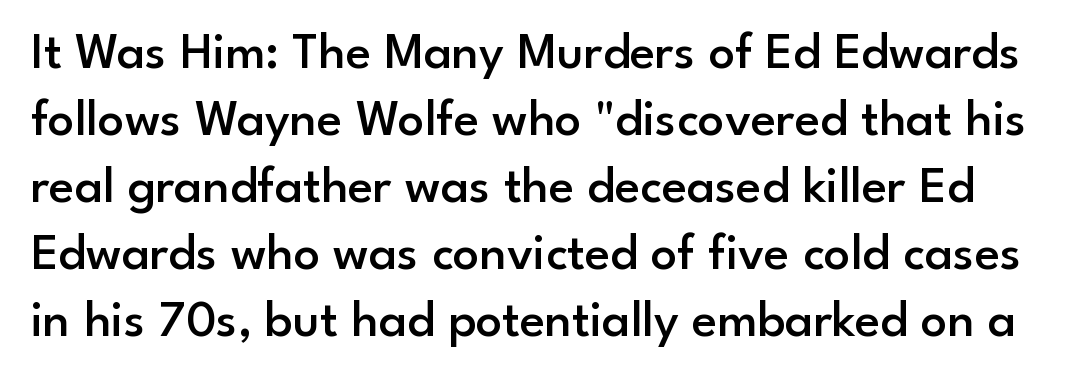
Only glyphs here, with clear space below each row. Line spacing here is normal. The typesetting leans somewhat heavy: a semibold. The tracking reads as untouched default to a designer's eye. Nope, no serifs anywhere on these letters. The typography opts for an upright posture over an oblique one.
